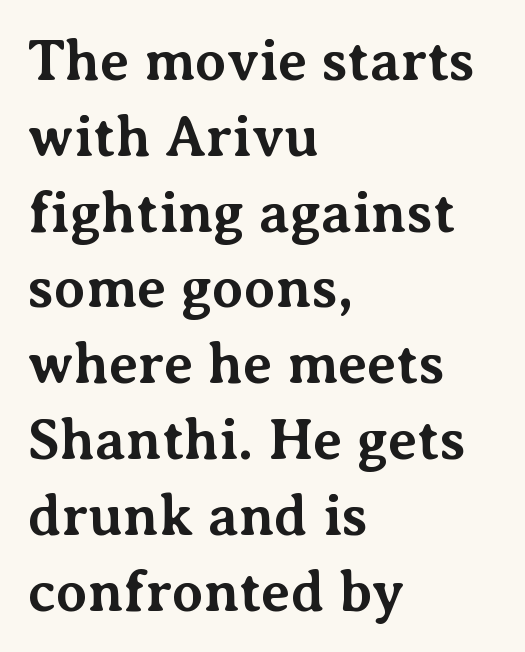
Q: Is the text bold? A: Yes.
Q: Is the text italic (slanted)? A: No, it is upright.
Q: Is the typeface a serif or a sans-serif typeface? A: Serif.
Q: Is the text underlined? A: No.
Q: How is the paragraph aligned? A: Left-aligned.
Q: Is the spacing between letters normal or unusually wide? A: Normal.
Q: Is the spacing between lines tight, normal or loose? A: Normal.
Q: Width (condensed, normal, or wide)? A: Normal.
Q: Stroke contrast? A: Medium.
Q: x-height? A: Medium.
Q: Monospaced? A: No.
